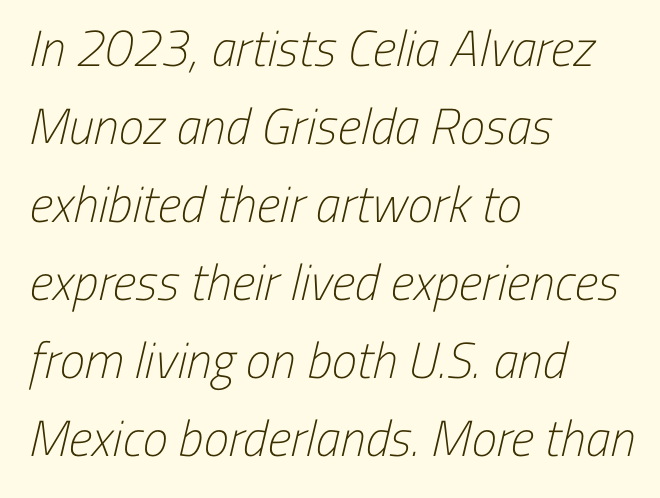
The image shows 51 px light, condensed sans-serif type; set left-aligned, normal line spacing (1.53x), normal letter spacing, not underlined; low stroke contrast and a medium x-height.
